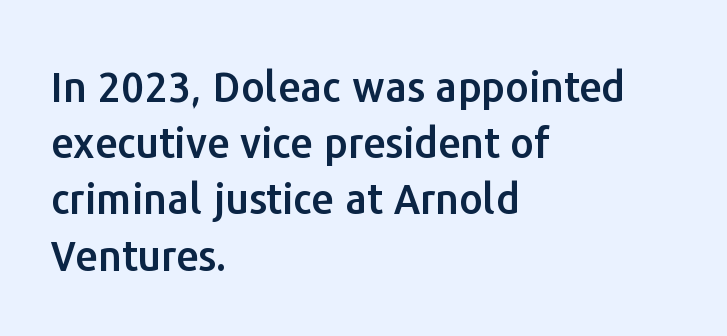
{"serif": "no", "italic": "no", "width": "normal", "stroke_contrast": "low", "x_height": "medium", "monospaced": "no", "underline": "no", "align": "left", "line_spacing": "normal", "line_spacing_ratio": 1.37, "letter_spacing": "normal", "letter_spacing_em": 0.0, "glyph_px": 41}
